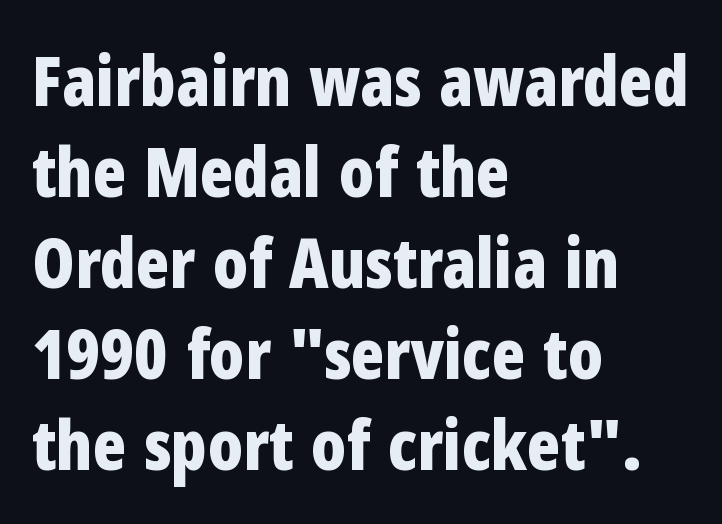
A typesetter would call this zero additional tracking. Plain, unruled lines of type. The rag falls on the right side of this text block. Rendered with straight, roman letterforms. The font is running at its bold setting. Looks like regular typesetting: each glyph gets only the width it needs.
